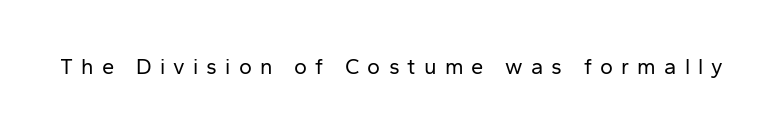
Only glyphs here, with clear space below each row. No extra ink here — the face is not bold. Letter spacing: wide. The typography opts for an upright posture over an oblique one.
